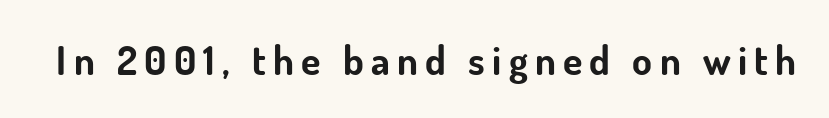
{"serif": "no", "italic": "no", "bold": "yes", "weight": "bold", "width": "normal", "stroke_contrast": "low", "x_height": "small", "monospaced": "no", "underline": "no", "glyph_px": 40}
